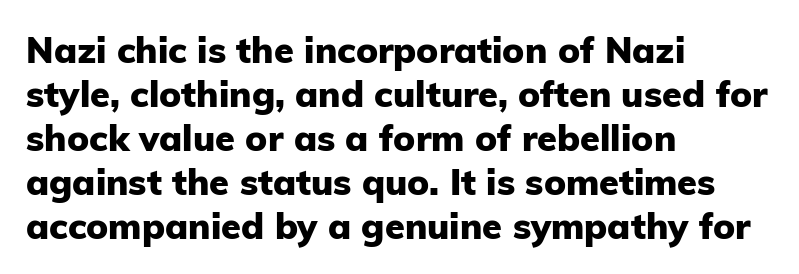
The image shows 36 px heavy sans-serif type, upright; set left-aligned, line spacing 1.22x, normal letter spacing, not underlined; low stroke contrast and a medium x-height.
